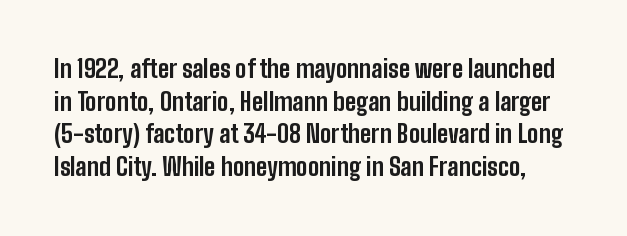
A clean baseline with only descenders dipping below it. Default kerning and tracking; the words read as compact shapes. Compared with typical paragraphs, the rows here are spaced about the same. Weight check: bold — yes, fully. In terms of posture, this sample is upright.
